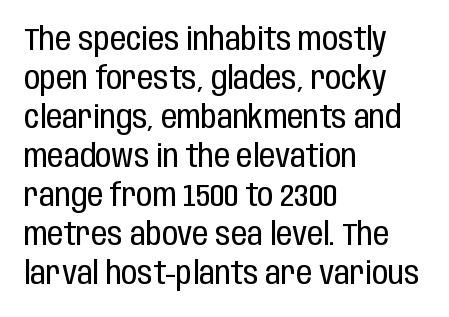
{"serif": "no", "italic": "no", "bold": "no", "weight": "regular", "width": "condensed", "stroke_contrast": "low", "x_height": "large", "monospaced": "no", "underline": "no", "align": "left", "line_spacing_ratio": 1.22, "letter_spacing": "normal", "letter_spacing_em": 0.0, "glyph_px": 32}
